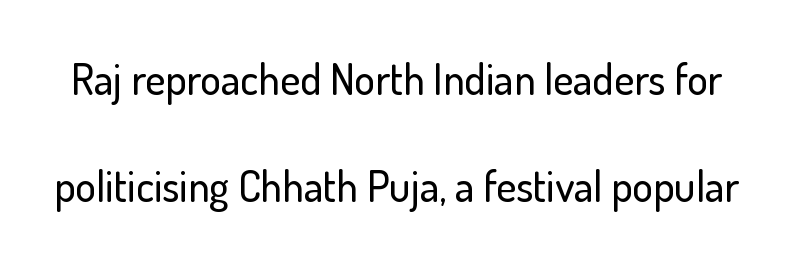
{"serif": "no", "italic": "no", "width": "normal", "stroke_contrast": "low", "x_height": "small", "monospaced": "no", "underline": "no", "line_spacing": "loose", "line_spacing_ratio": 2.48, "letter_spacing": "normal", "letter_spacing_em": 0.0, "glyph_px": 43}
